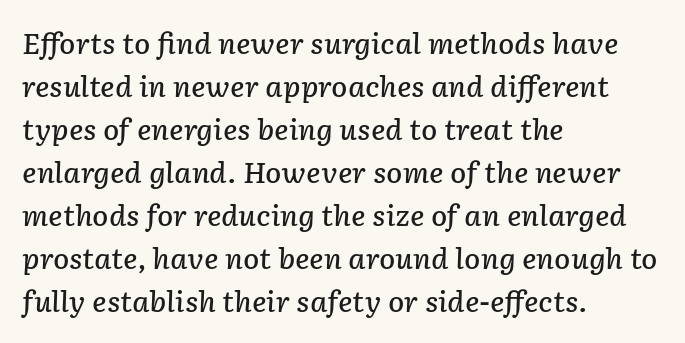
The image shows 27 px text type, italic (leaning right); set left-aligned, normal line spacing (1.59x), normal letter spacing, not underlined.
